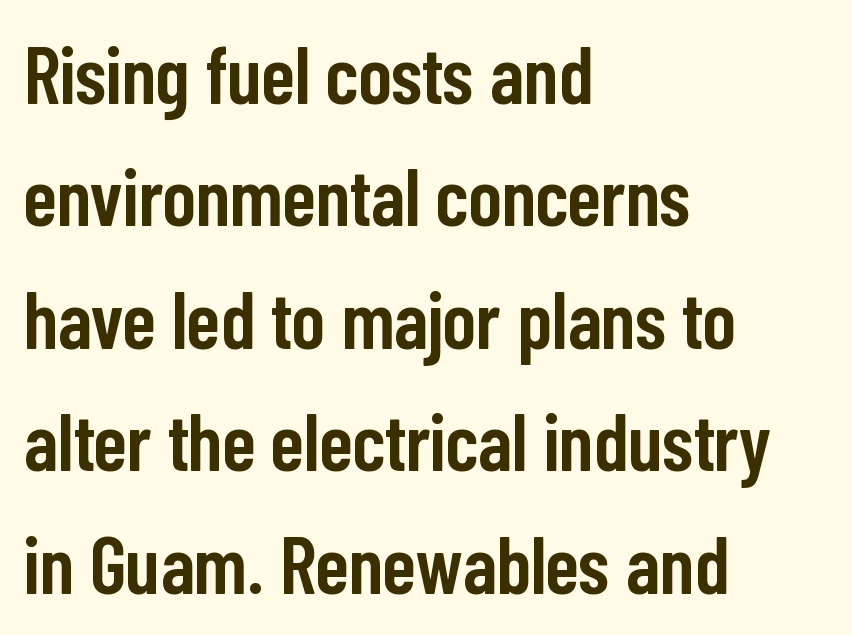
The text block is weighted toward the left margin, trailing off unevenly rightward. A normal amount of white space separates one row of letters from the next. A typesetter would label this face a sans. Characters follow at the spacing the type designer built in.
